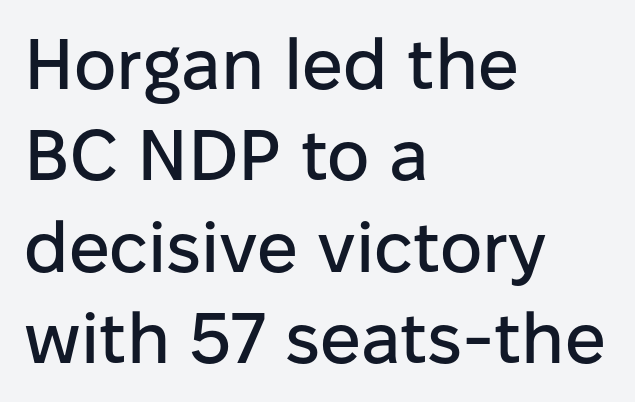
A typesetter would call this leading conventional body-copy spacing. You could not count columns in this text — the font is proportionally spaced. Typeset ragged right — the left edge is the straight one. Bare-footed words on every line.
